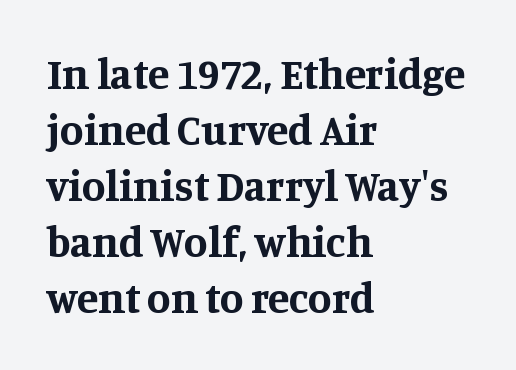
The image shows 43 px bold serif type, upright; set left-aligned, normal line spacing (1.3x), normal letter spacing, not underlined; medium stroke contrast and a large x-height.
